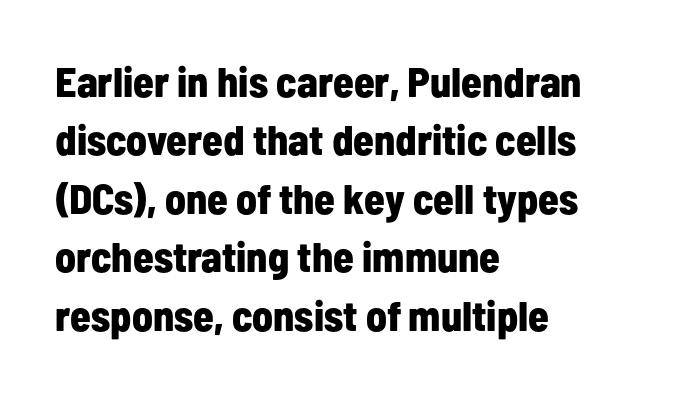
Glance below the letters and you will spot only blank space. Character widths vary here, with narrow letters taking less room than wide ones. In CSS terms this would be text-align: left. Line spacing here is normal. The font is running at its bold setting.
